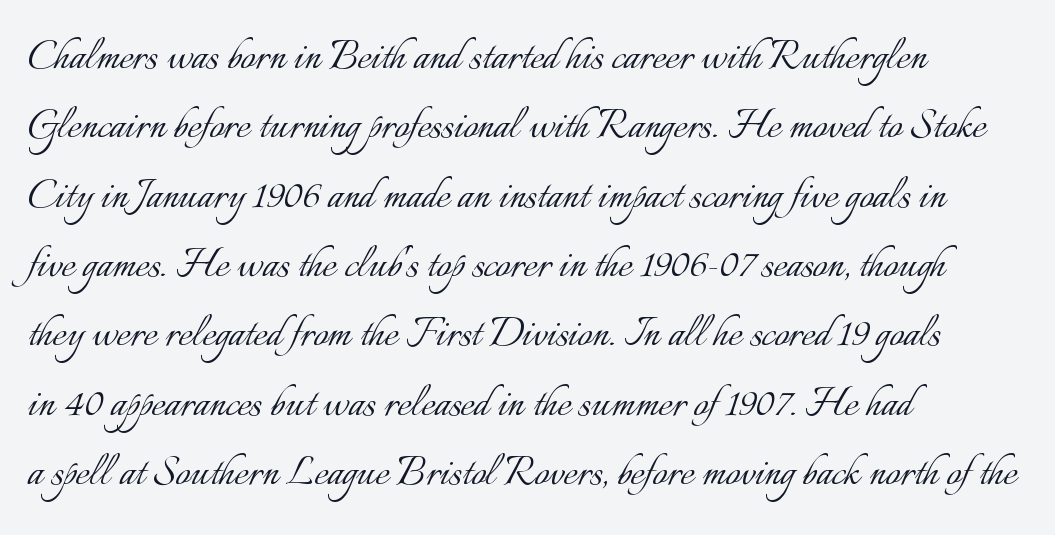
Default kerning and tracking; the words read as compact shapes. This rendering features lettering with no underline. Varying glyph widths throughout — classic text-font behaviour. Weight: in the light-to-regular range. The paragraph has a hard left edge and a soft right edge.
